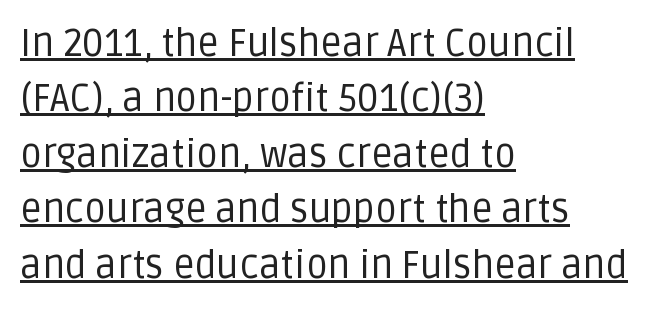
The specimen includes a rule beneath the text block's lines. Honestly, the row spacing looks completely unremarkable. This sample has the flowing, uneven cadence of proportional lettering. Nothing unusual about the tracking: characters are spaced as the font intends. The paragraph shown leans on its left margin.
